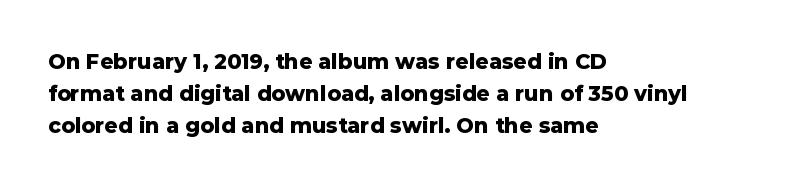
Tracking value appears to be zero — textbook default spacing. Is the type bold? Yes — the strokes are clearly thick and heavy. The block of text has a typical density, with ordinary space between rows. The rag falls on the right side of this text block. Words float on clear page, feet unadorned.
